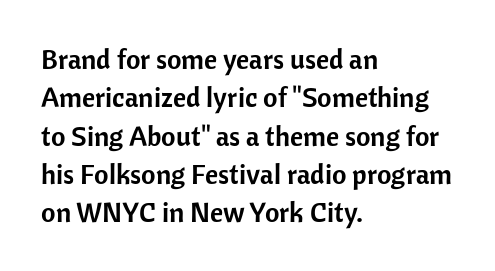
{"serif": "no", "italic": "no", "width": "normal", "stroke_contrast": "low", "x_height": "medium", "monospaced": "no", "underline": "no", "align": "left", "line_spacing": "normal", "line_spacing_ratio": 1.37, "letter_spacing": "normal", "letter_spacing_em": 0.0, "glyph_px": 28}
